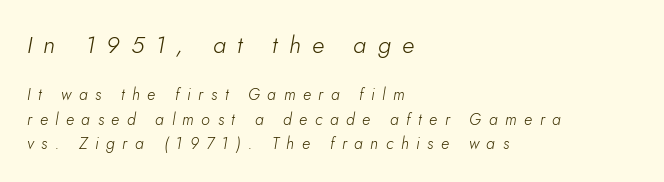
Q: Is the text bold? A: No.
Q: Is the text italic (slanted)? A: Yes, it leans right by about 5 degrees.
Q: Is the text underlined? A: No.
Q: How is the paragraph aligned? A: Left-aligned.
Q: Is the spacing between letters normal or unusually wide? A: Unusually wide.
Q: Is the spacing between lines tight, normal or loose? A: Normal.
Q: Which block of text is set in a larger size, the first (top) or the second (bottom)? A: The first (top) one.
